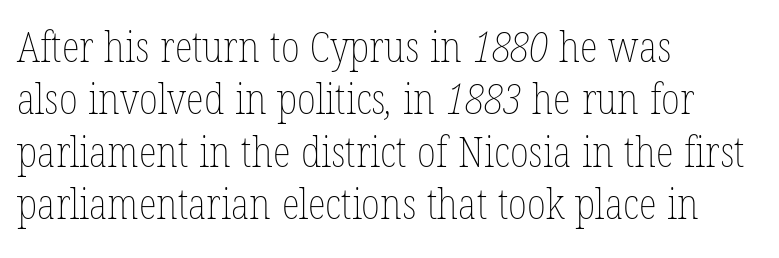
Q: Is the text bold? A: No.
Q: Is the text underlined? A: No.
Q: How is the paragraph aligned? A: Left-aligned.
Q: Is the spacing between letters normal or unusually wide? A: Normal.
Q: Is the spacing between lines tight, normal or loose? A: Normal.
Q: Width (condensed, normal, or wide)? A: Condensed.
Q: Stroke contrast? A: Low.
Q: x-height? A: Medium.
Q: Monospaced? A: No.
